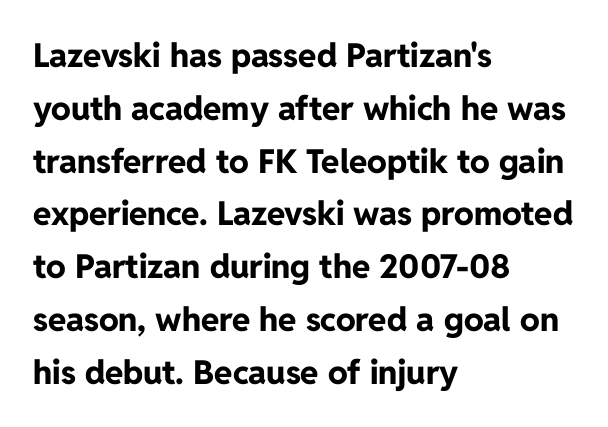
The image shows 33 px bold sans-serif type, upright; set left-aligned, normal line spacing (1.6x), normal letter spacing, not underlined; low stroke contrast and a medium x-height.
